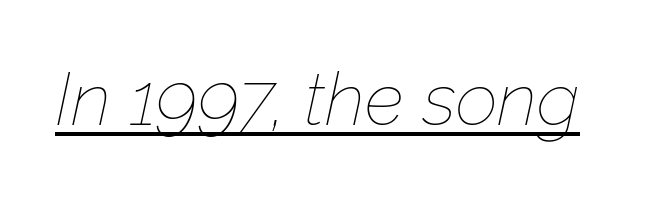
Looks like regular typesetting: each glyph gets only the width it needs. Caption: face not bold, strokes unweighted. Slant detected: the letters are inclined. Every word sits above its own underline. Students, note that the glyphs here touch the page at normal intervals.
